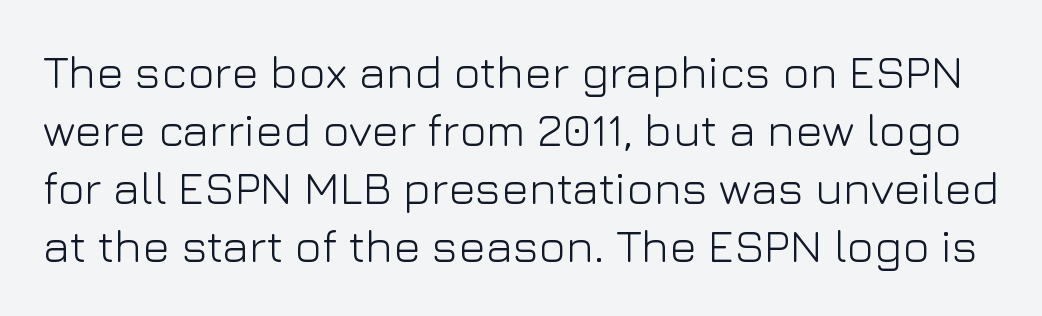
Q: Is the text bold? A: No.
Q: Is the text italic (slanted)? A: No, it is upright.
Q: Is the typeface a serif or a sans-serif typeface? A: Sans-serif.
Q: Is the text underlined? A: No.
Q: Is the spacing between letters normal or unusually wide? A: Normal.
Q: Is the spacing between lines tight, normal or loose? A: Normal.
Q: Width (condensed, normal, or wide)? A: Normal.
Q: Stroke contrast? A: Low.
Q: x-height? A: Medium.
Q: Monospaced? A: No.
